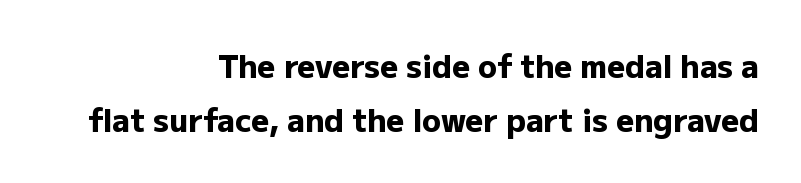
Q: Is the text bold? A: Yes.
Q: Is the text italic (slanted)? A: No, it is upright.
Q: Is the typeface a serif or a sans-serif typeface? A: Sans-serif.
Q: Is the text underlined? A: No.
Q: How is the paragraph aligned? A: Right-aligned.
Q: Is the spacing between letters normal or unusually wide? A: Normal.
Q: Width (condensed, normal, or wide)? A: Normal.
Q: Stroke contrast? A: Low.
Q: x-height? A: Medium.
Q: Monospaced? A: No.
